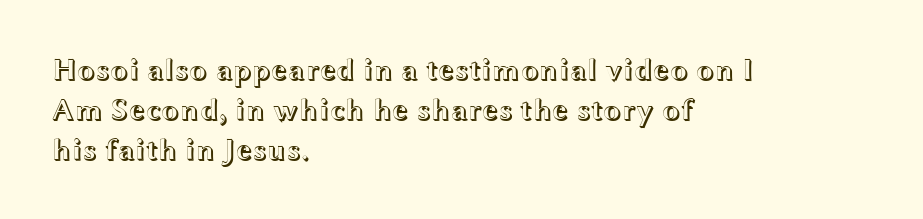
Q: Is the text italic (slanted)? A: No, it is upright.
Q: Is the text underlined? A: No.
Q: How is the paragraph aligned? A: Left-aligned.
Q: Is the spacing between letters normal or unusually wide? A: Normal.
Q: Is the spacing between lines tight, normal or loose? A: Normal.
Q: Width (condensed, normal, or wide)? A: Wide.
Q: x-height? A: Medium.
Q: Monospaced? A: No.
